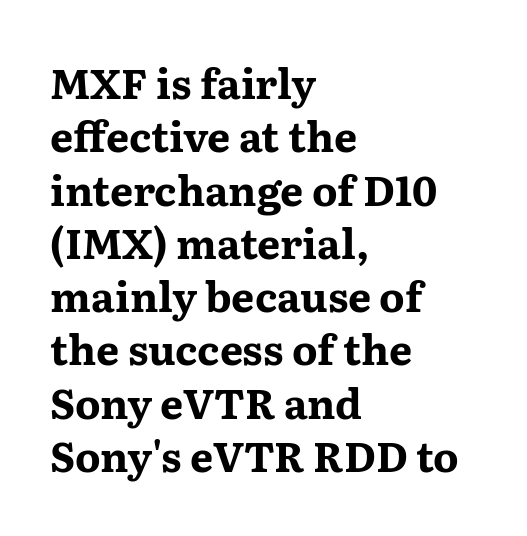
The image shows 41 px bold, wide serif type, upright; set left-aligned, normal line spacing (1.3x), normal letter spacing, not underlined; medium stroke contrast and a medium x-height.
